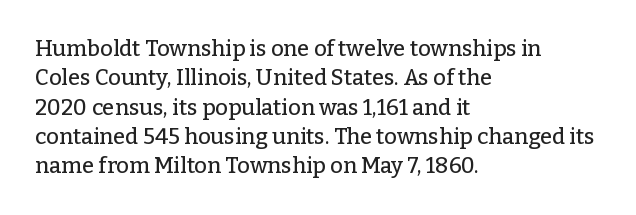
Q: Is the text italic (slanted)? A: No, it is upright.
Q: Is the text underlined? A: No.
Q: How is the paragraph aligned? A: Left-aligned.
Q: Is the spacing between letters normal or unusually wide? A: Normal.
Q: Is the spacing between lines tight, normal or loose? A: Normal.
